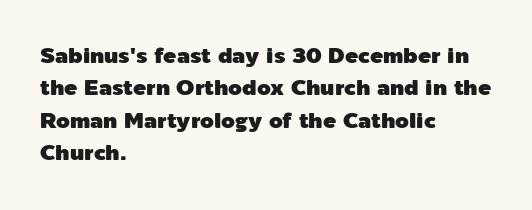
{"italic": "no", "underline": "no", "align": "left", "line_spacing": "normal", "line_spacing_ratio": 1.47, "letter_spacing": "normal", "letter_spacing_em": 0.0, "glyph_px": 22}
